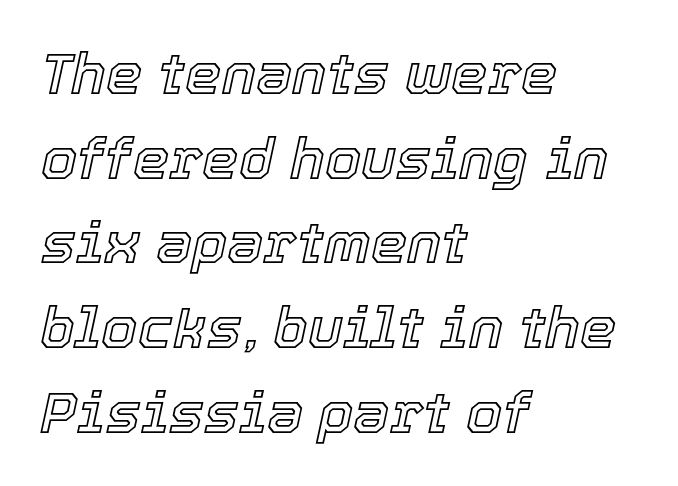
Does the lettering tilt? It does — this is italic. This rendering uses left alignment, leaving the right contour irregular. These lines are rendered in a variable-pitch font. Students, observe: this is what conventionally led text looks like. The line texture is even and compact thanks to regular tracking. Check the space under the baseline: it is left empty.
